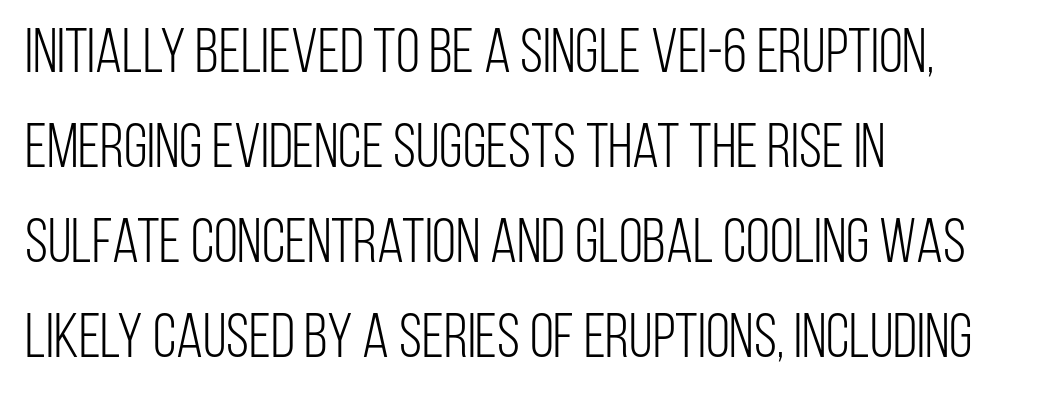
{"serif": "no", "italic": "no", "bold": "no", "weight": "light", "width": "condensed", "stroke_contrast": "low", "x_height": "large", "monospaced": "no", "underline": "no", "align": "left", "line_spacing": "normal", "line_spacing_ratio": 1.53, "letter_spacing": "normal", "letter_spacing_em": 0.0, "glyph_px": 62}
